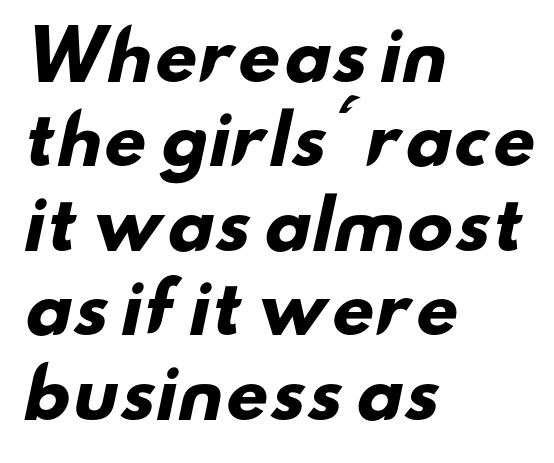
Interline gaps are of average width in this sample. Typographically, this falls in the sans-serif category. Do the characters align in a grid? No, the font is proportional. Caption: standard tracking, unaltered. These lines carry a lot of weight — the face is fully bold. If you drew a ruler down the left edge, every line would touch it.
